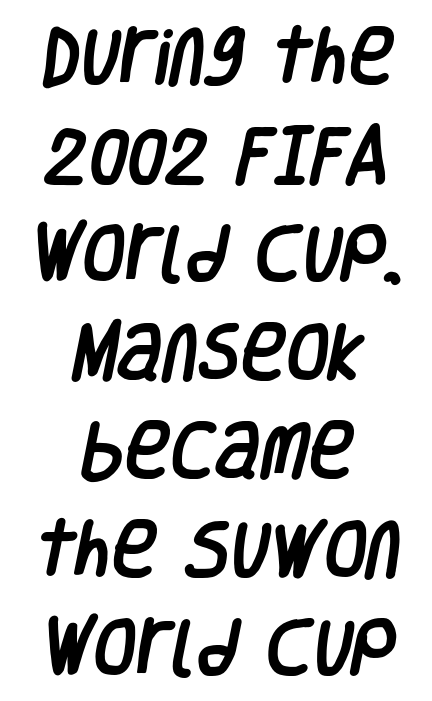
These lines are rendered in a variable-pitch font. Vertically, the passage feels balanced, rows spaced as you'd expect. Between one letter and the next there's only the usual sliver of space. Plain, unruled lines of type. Leftover space on each line is divided equally before and after the words.
